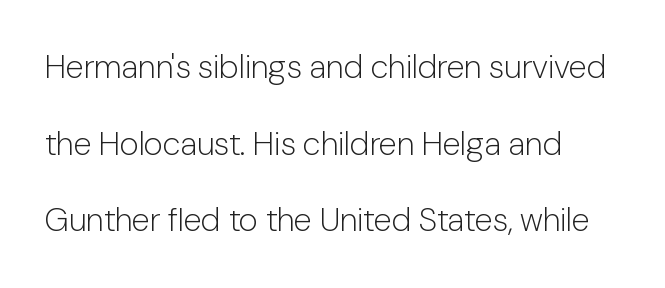
The image shows 33 px light sans-serif type, upright; set left-aligned, loose line spacing (2.32x), normal letter spacing, not underlined; low stroke contrast and a medium x-height.
